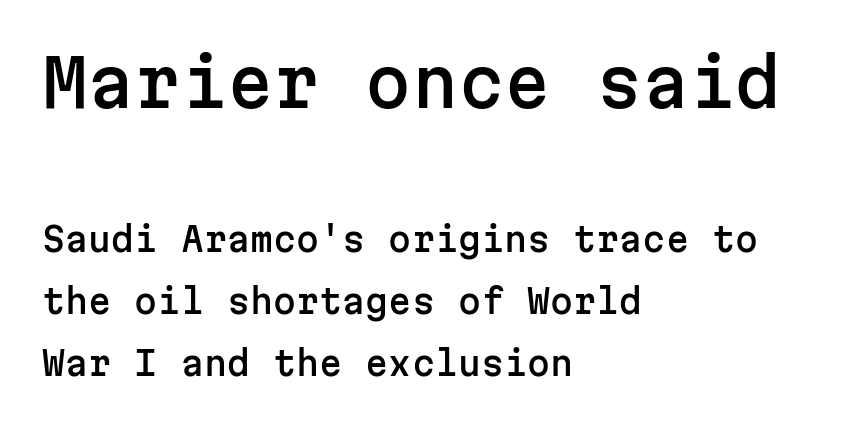
Monospaced: the letters line up in strict vertical columns. Between these two stacked blocks, the higher one wins on size. Underline: absent. To sum up the face: it is a sans, with no serifs.
